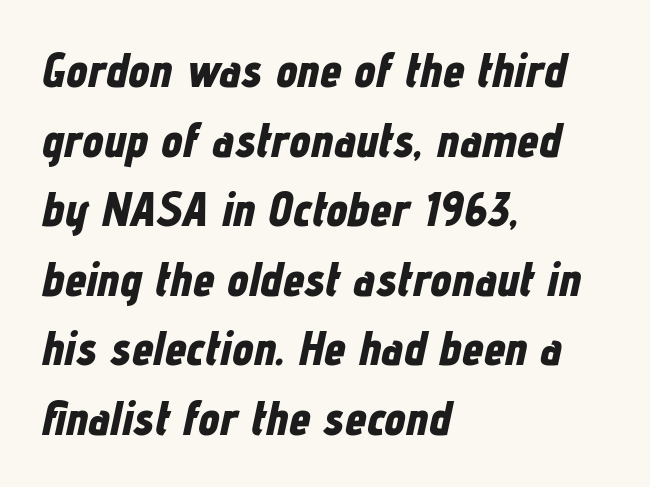
The image shows 48 px bold, condensed type, italic (leaning right); set left-aligned, normal line spacing (1.45x), normal letter spacing, not underlined; low stroke contrast and a medium x-height.
